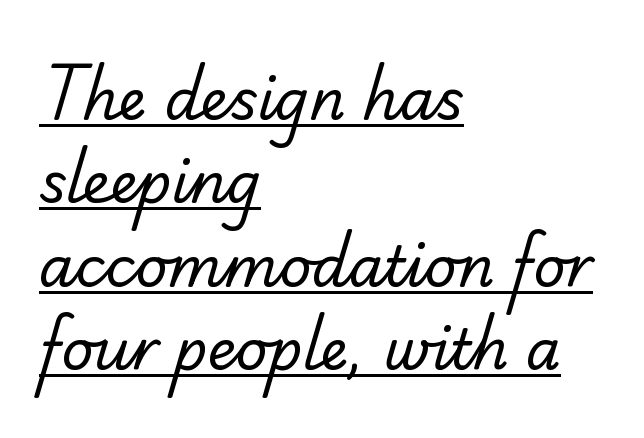
Each new line begins a customary step beneath the previous one. Think of a printed novel: that variable character pitch is what you see here. Each word holds together tightly as a unit, with standard inter-letter gaps. The face used here appears with an underline applied. The rendering shows plain stroke endings on the letterforms — a sans-serif design. Stroke thickness stays within the range of a standard reading face or lighter.
